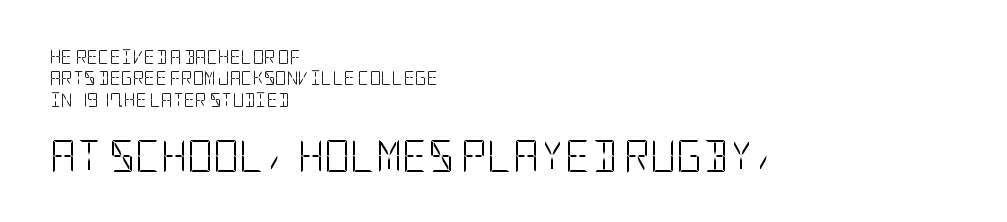
Q: Is the text bold? A: No.
Q: Is the text italic (slanted)? A: No, it is upright.
Q: Is the typeface a serif or a sans-serif typeface? A: Sans-serif.
Q: Is the text underlined? A: No.
Q: How is the paragraph aligned? A: Left-aligned.
Q: Is the spacing between letters normal or unusually wide? A: Normal.
Q: Is the spacing between lines tight, normal or loose? A: Normal.
Q: Which block of text is set in a larger size, the first (top) or the second (bottom)? A: The second (bottom) one.
Q: Width (condensed, normal, or wide)? A: Condensed.
Q: Stroke contrast? A: Low.
Q: x-height? A: Large.
